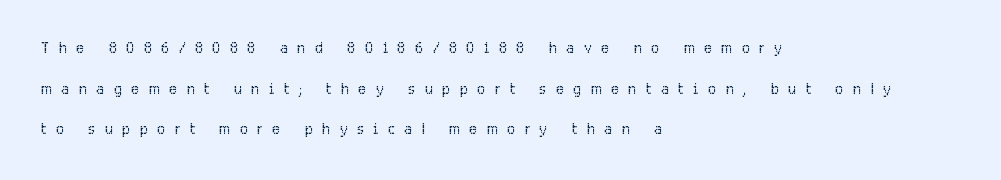
Q: Is the text bold? A: No.
Q: Is the text italic (slanted)? A: No, it is upright.
Q: Is the text underlined? A: No.
Q: How is the paragraph aligned? A: Left-aligned.
Q: Is the spacing between letters normal or unusually wide? A: Unusually wide.
Q: Is the spacing between lines tight, normal or loose? A: Loose.
